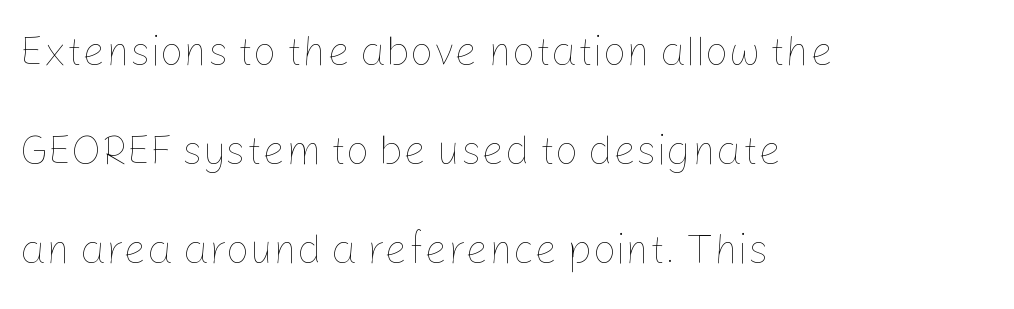
The image shows 41 px thin type, upright; set left-aligned, loose line spacing (2.42x), normal letter spacing, not underlined; low stroke contrast and a medium x-height.
